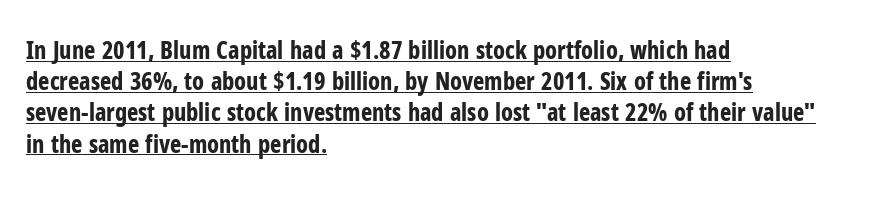
The image shows 24 px bold type, upright; set left-aligned, normal line spacing (1.3x), normal letter spacing, underlined.
